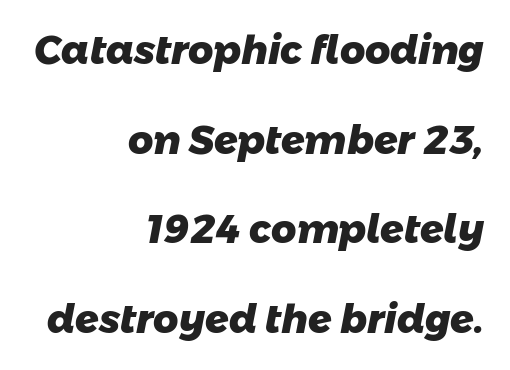
The image shows 39 px heavy sans-serif type; set right-aligned, loose line spacing (2.3x), normal letter spacing, not underlined; low stroke contrast and a medium x-height.
